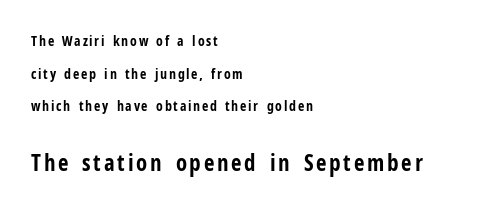
Q: Is the text bold? A: Yes.
Q: Is the text italic (slanted)? A: No, it is upright.
Q: Is the text underlined? A: No.
Q: How is the paragraph aligned? A: Left-aligned.
Q: Is the spacing between lines tight, normal or loose? A: Loose.
Q: Which block of text is set in a larger size, the first (top) or the second (bottom)? A: The second (bottom) one.
